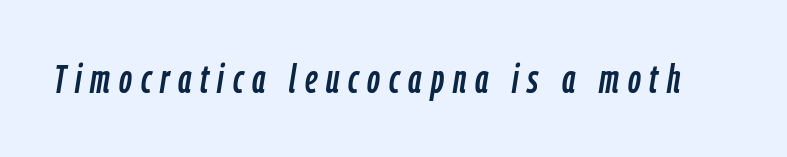
Q: Is the text italic (slanted)? A: Yes, it leans right by about 9 degrees.
Q: Is the text underlined? A: No.
Q: Is the spacing between letters normal or unusually wide? A: Unusually wide.
Q: Width (condensed, normal, or wide)? A: Condensed.
Q: Stroke contrast? A: Low.
Q: x-height? A: Medium.
Q: Monospaced? A: No.
